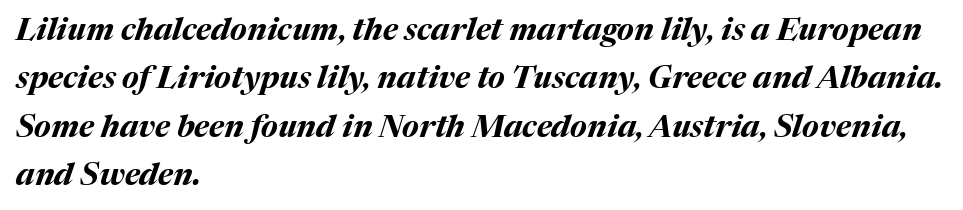
{"italic": "yes", "lean": "right", "slant_degrees": 17, "bold": "yes", "weight": "bold", "width": "normal", "stroke_contrast": "medium", "x_height": "medium", "monospaced": "no", "underline": "no", "align": "left", "line_spacing": "normal", "line_spacing_ratio": 1.56, "letter_spacing": "normal", "letter_spacing_em": 0.0, "glyph_px": 31}
